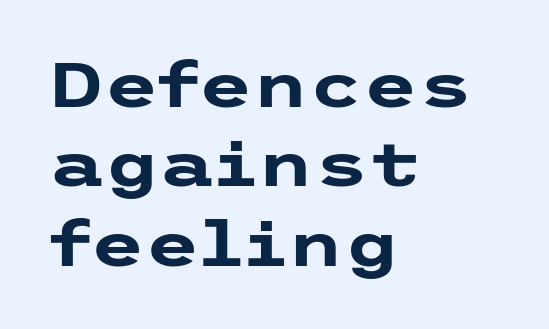
{"serif": "no", "italic": "no", "bold": "yes", "weight": "heavy", "width": "wide", "stroke_contrast": "low", "x_height": "medium", "underline": "no", "align": "left", "line_spacing": "normal", "line_spacing_ratio": 1.26, "letter_spacing": "normal", "letter_spacing_em": 0.0, "glyph_px": 63}
